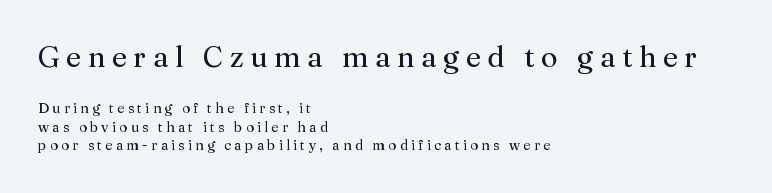
Q: Is the text bold? A: No.
Q: Is the text italic (slanted)? A: No, it is upright.
Q: Is the typeface a serif or a sans-serif typeface? A: Serif.
Q: Is the text underlined? A: No.
Q: How is the paragraph aligned? A: Left-aligned.
Q: Is the spacing between letters normal or unusually wide? A: Unusually wide.
Q: Is the spacing between lines tight, normal or loose? A: Normal.
Q: Which block of text is set in a larger size, the first (top) or the second (bottom)? A: The first (top) one.
Q: Width (condensed, normal, or wide)? A: Normal.
Q: Stroke contrast? A: Medium.
Q: x-height? A: Medium.
Q: Monospaced? A: No.
